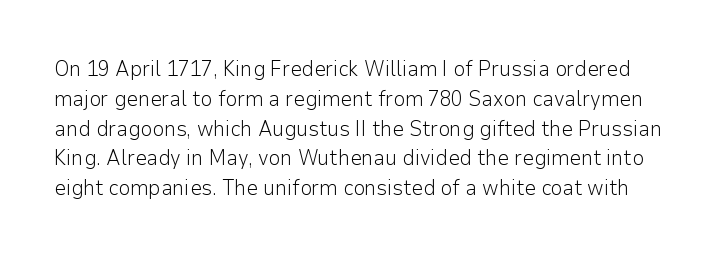
The image shows 21 px text type, upright; set normal line spacing (1.42x), normal letter spacing, not underlined.
